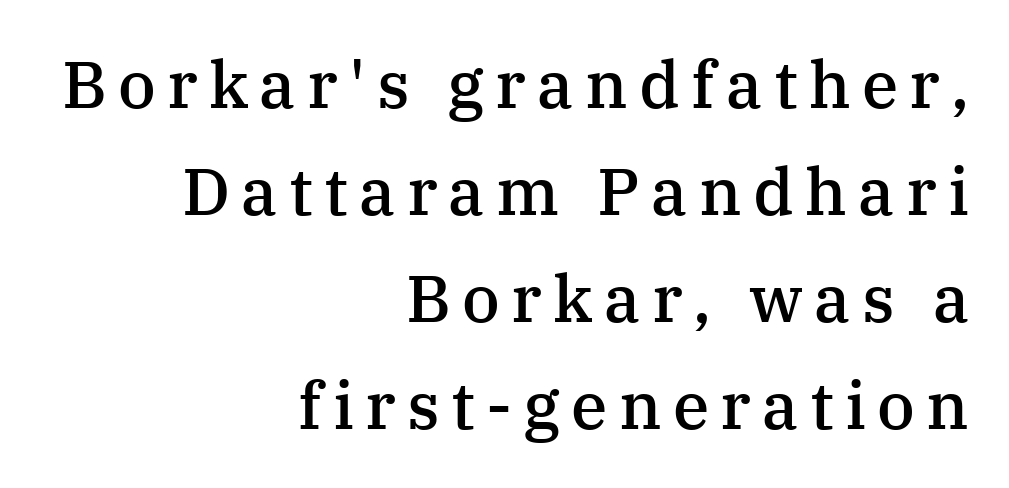
{"serif": "yes", "italic": "no", "bold": "semi", "weight": "semibold", "width": "normal", "stroke_contrast": "medium", "x_height": "medium", "monospaced": "no", "underline": "no", "align": "right", "line_spacing": "normal", "line_spacing_ratio": 1.62, "glyph_px": 66}
